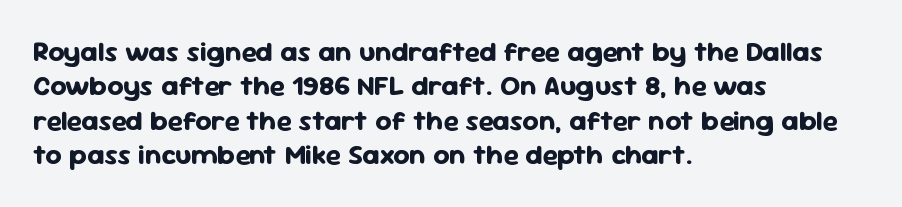
The image shows 28 px bold sans-serif type, upright; set left-aligned, line spacing 1.23x, normal letter spacing, not underlined; low stroke contrast and a medium x-height.
